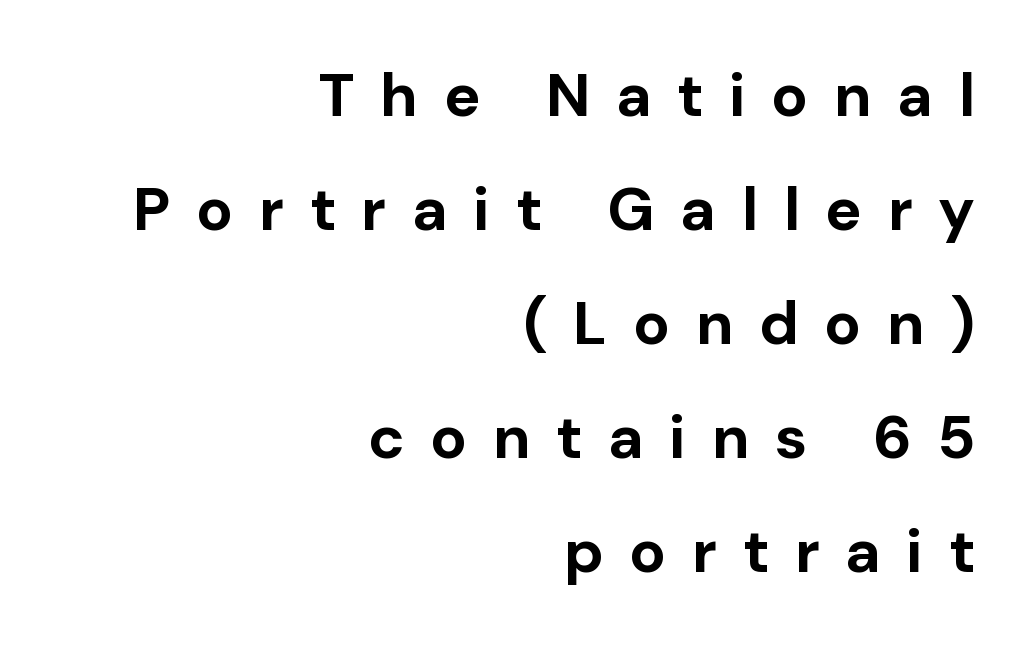
Q: Is the text bold? A: Yes.
Q: Is the text italic (slanted)? A: No, it is upright.
Q: Is the typeface a serif or a sans-serif typeface? A: Sans-serif.
Q: Is the text underlined? A: No.
Q: How is the paragraph aligned? A: Right-aligned.
Q: Is the spacing between letters normal or unusually wide? A: Unusually wide.
Q: Width (condensed, normal, or wide)? A: Normal.
Q: Stroke contrast? A: Low.
Q: x-height? A: Medium.
Q: Monospaced? A: No.
